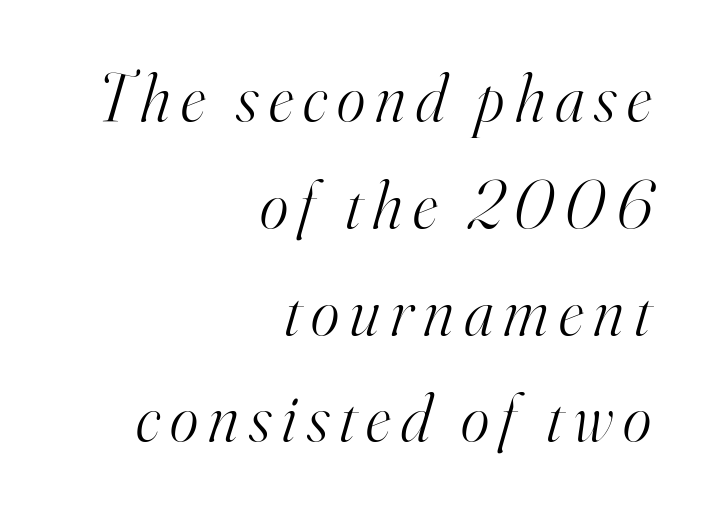
The image shows 68 px light serif type, italic (leaning right); set right-aligned, normal line spacing (1.57x), not underlined; high stroke contrast and a small x-height.
